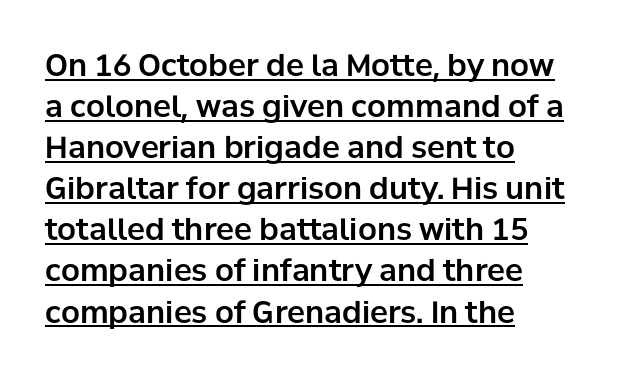
Q: Is the text italic (slanted)? A: No, it is upright.
Q: Is the typeface a serif or a sans-serif typeface? A: Sans-serif.
Q: Is the text underlined? A: Yes.
Q: How is the paragraph aligned? A: Left-aligned.
Q: Is the spacing between letters normal or unusually wide? A: Normal.
Q: Is the spacing between lines tight, normal or loose? A: Normal.
Q: Width (condensed, normal, or wide)? A: Normal.
Q: Stroke contrast? A: Low.
Q: x-height? A: Medium.
Q: Monospaced? A: No.
